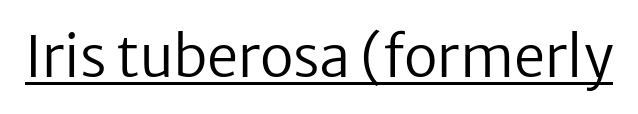
Each letter keeps its own natural width here, so spacing adapts to shape. The type family on display is of the sans-serif kind. Glyph-to-glyph distance matches everyday printed text. The font is comparable to plain body text, perhaps lighter. Characters remain perfectly vertical along every line.
